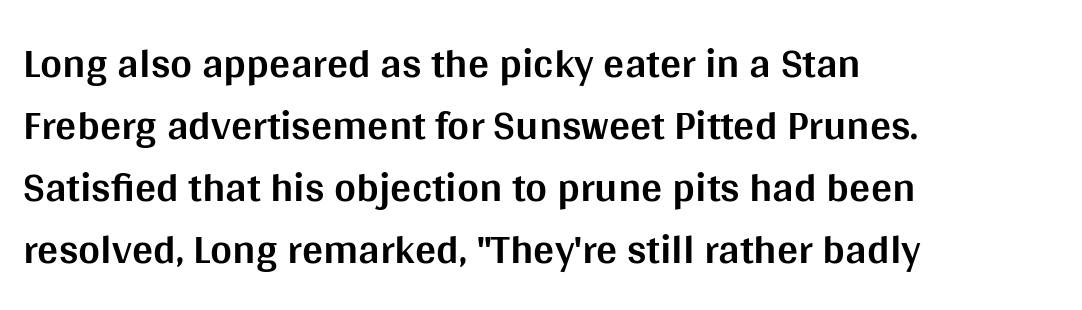
The image shows 42 px bold sans-serif type, upright; set left-aligned, normal line spacing (1.48x), normal letter spacing, not underlined; medium stroke contrast and a large x-height.
